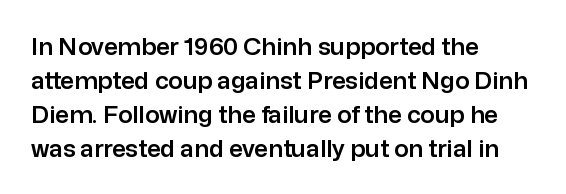
Here the glyphs are tracked normally, forming tight word shapes. A typesetter would call this leading conventional body-copy spacing. Descenders hang freely into open space. Typeset ragged right — the left edge is the straight one. Posture: upright roman.
